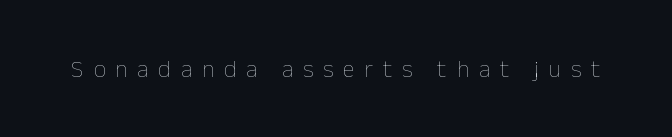
A typesetter would mark this as roman, not italic. The glyphs are unaccompanied by any horizontal stroke below them. Someone cranked the tracking dial way up on this one. The font is comparable to plain body text, perhaps lighter.
